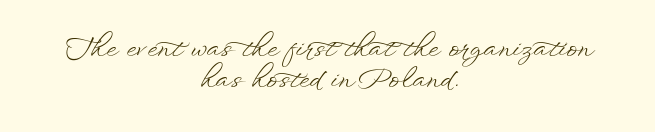
Q: Is the text bold? A: No.
Q: Is the text italic (slanted)? A: Yes.
Q: Is the text underlined? A: No.
Q: How is the paragraph aligned? A: Centered.
Q: Is the spacing between letters normal or unusually wide? A: Normal.
